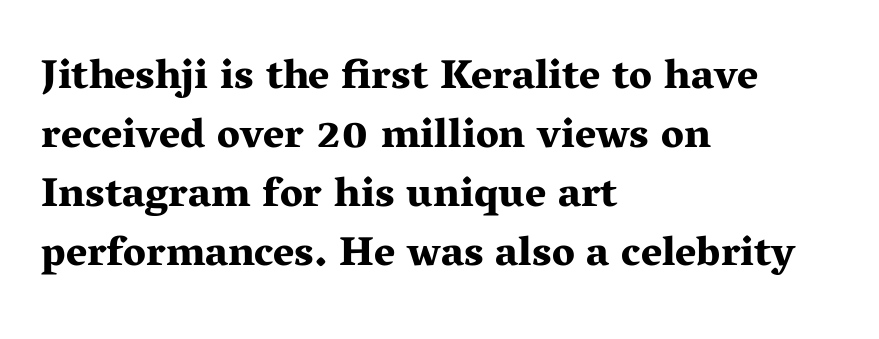
{"serif": "yes", "italic": "no", "bold": "yes", "weight": "bold", "width": "wide", "stroke_contrast": "medium", "x_height": "medium", "monospaced": "no", "underline": "no", "align": "left", "line_spacing": "normal", "line_spacing_ratio": 1.44, "letter_spacing": "normal", "letter_spacing_em": 0.0, "glyph_px": 41}
